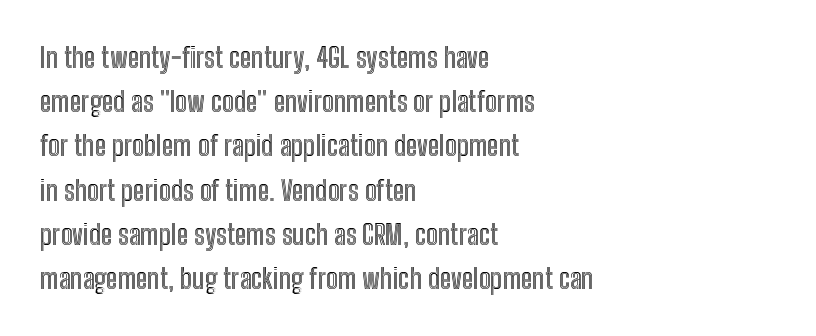
{"italic": "no", "width": "condensed", "x_height": "medium", "monospaced": "no", "underline": "no", "align": "left", "line_spacing": "normal", "line_spacing_ratio": 1.58, "letter_spacing": "normal", "letter_spacing_em": 0.0, "glyph_px": 28}
